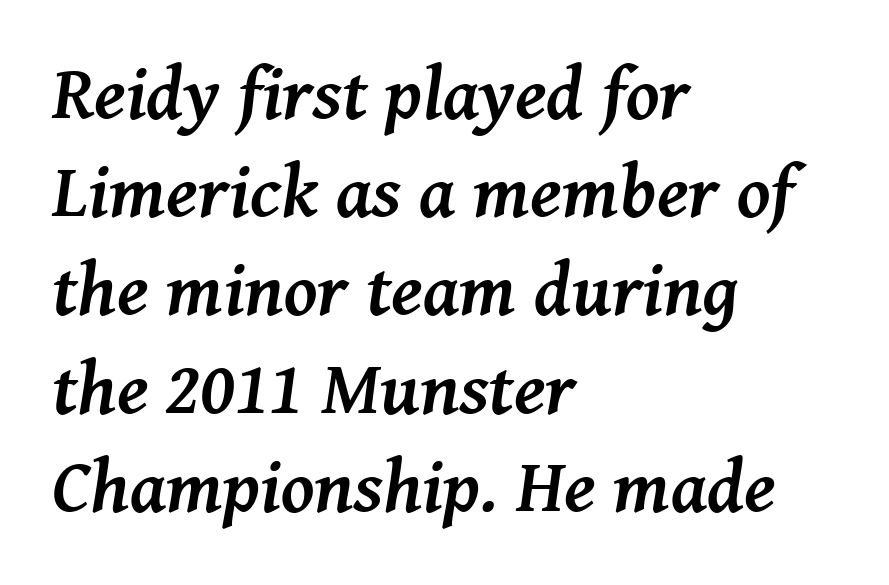
Q: Is the text bold? A: Yes.
Q: Is the text italic (slanted)? A: Yes, it leans right by about 8 degrees.
Q: Is the typeface a serif or a sans-serif typeface? A: Serif.
Q: Is the text underlined? A: No.
Q: How is the paragraph aligned? A: Left-aligned.
Q: Is the spacing between letters normal or unusually wide? A: Normal.
Q: Is the spacing between lines tight, normal or loose? A: Normal.
Q: Width (condensed, normal, or wide)? A: Normal.
Q: Stroke contrast? A: Medium.
Q: x-height? A: Medium.
Q: Monospaced? A: No.
